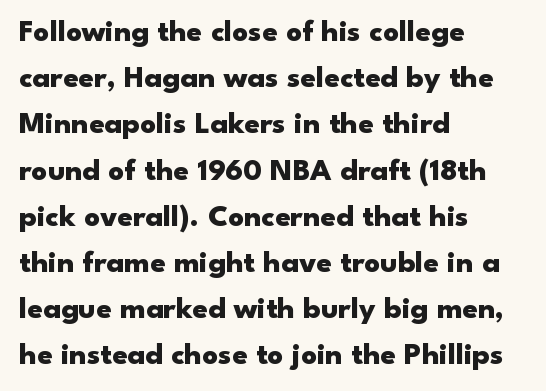
The image shows 31 px heavy, wide sans-serif type, upright; set left-aligned, normal line spacing (1.49x), normal letter spacing, not underlined; low stroke contrast and a small x-height.
